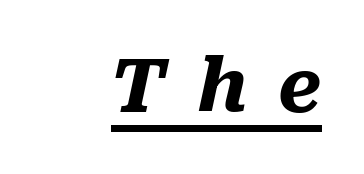
Q: Is the text bold? A: Yes.
Q: Is the text italic (slanted)? A: Yes, it leans right by about 10 degrees.
Q: Is the text underlined? A: Yes.
Q: Is the spacing between letters normal or unusually wide? A: Unusually wide.
Q: Width (condensed, normal, or wide)? A: Normal.
Q: Stroke contrast? A: Medium.
Q: x-height? A: Medium.
Q: Monospaced? A: No.
